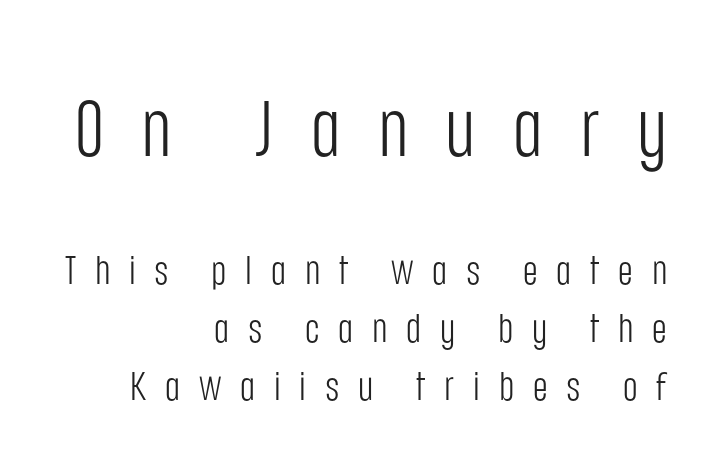
Q: Is the text bold? A: No.
Q: Is the text italic (slanted)? A: No, it is upright.
Q: Is the typeface a serif or a sans-serif typeface? A: Sans-serif.
Q: Is the text underlined? A: No.
Q: How is the paragraph aligned? A: Right-aligned.
Q: Is the spacing between letters normal or unusually wide? A: Unusually wide.
Q: Is the spacing between lines tight, normal or loose? A: Normal.
Q: Which block of text is set in a larger size, the first (top) or the second (bottom)? A: The first (top) one.
Q: Width (condensed, normal, or wide)? A: Condensed.
Q: Stroke contrast? A: Low.
Q: x-height? A: Large.
Q: Monospaced? A: No.
